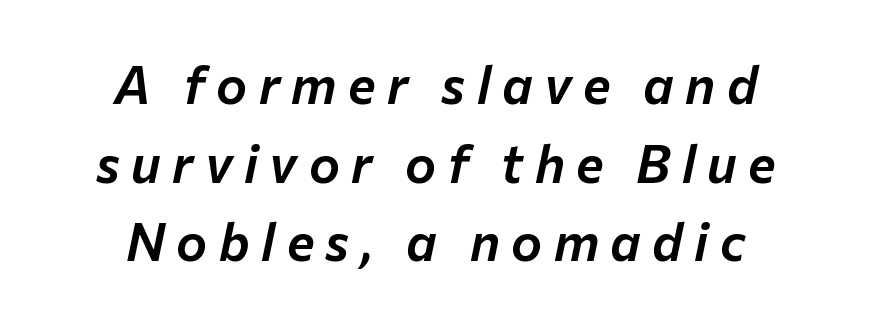
The image shows 52 px text type, italic (leaning right); set centered, normal line spacing (1.51x), unusually wide letter spacing (+0.22 em), not underlined; low stroke contrast and a medium x-height.
